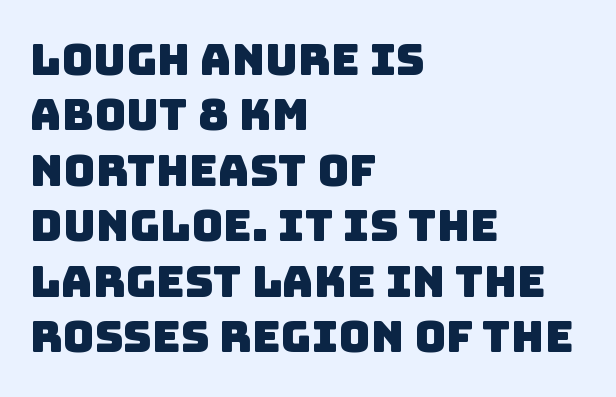
The image shows 44 px sans-serif type; set left-aligned, normal line spacing (1.26x), normal letter spacing, not underlined; low stroke contrast and a large x-height.
